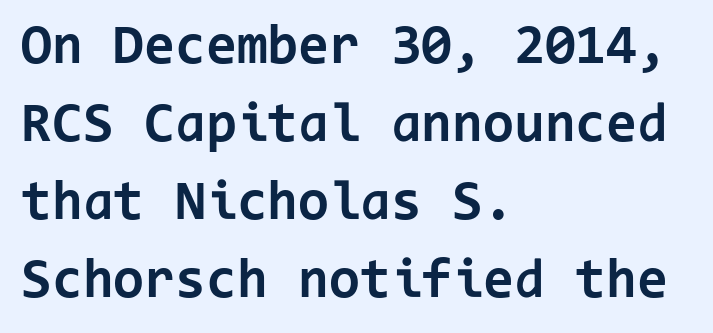
{"serif": "no", "italic": "no", "bold": "yes", "weight": "bold", "width": "normal", "stroke_contrast": "low", "x_height": "medium", "monospaced": "yes", "underline": "no", "align": "left", "line_spacing": "normal", "line_spacing_ratio": 1.39, "letter_spacing": "normal", "letter_spacing_em": 0.0, "glyph_px": 56}
